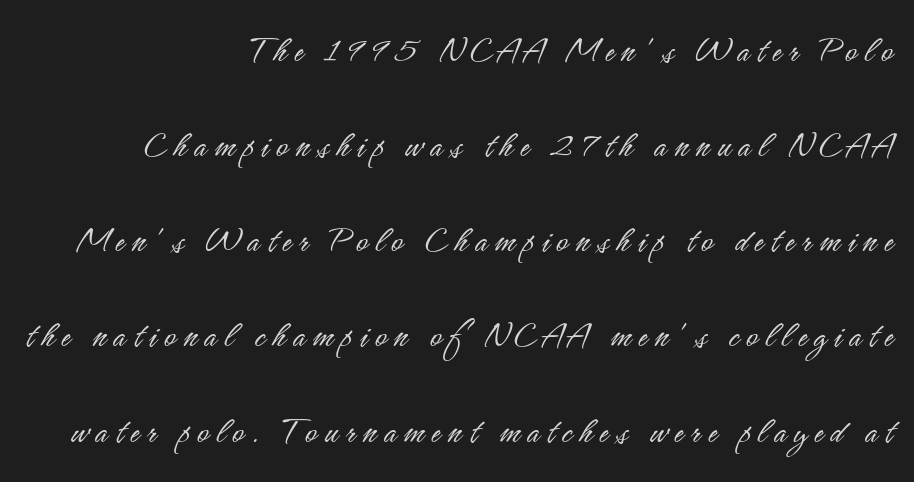
Widely set lines give the paragraph a tall, airy silhouette. Think standard paragraph weight, or any step lighter than that. These lines are composed in type without serifs. Underline: absent. The lines in this sample share a right terminus and differ only in where they begin.
